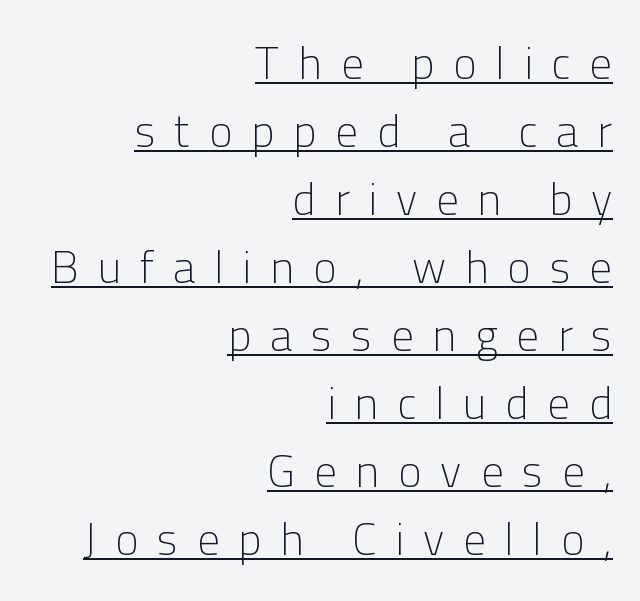
The image shows 45 px light sans-serif type, upright; set right-aligned, normal line spacing (1.51x), unusually wide letter spacing (+0.42 em), underlined; low stroke contrast and a medium x-height.
